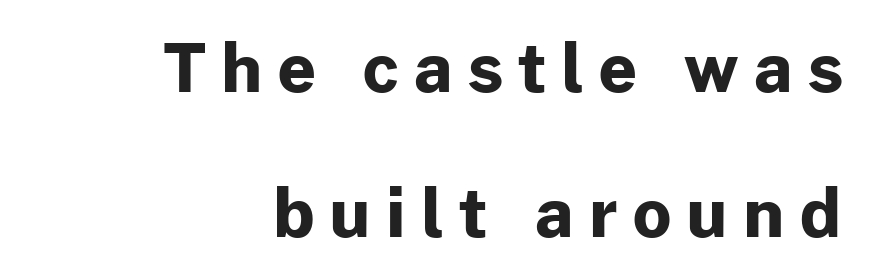
Line spacing here is loose. Looks like regular typesetting: each glyph gets only the width it needs. The letters stand upright; this is a roman face. This rendering widens character spacing well past its baseline value. Compared with an ordinary text face, these strokes are far heavier — a full bold.
